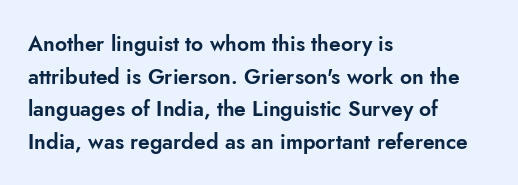
Q: Is the text italic (slanted)? A: No, it is upright.
Q: Is the text underlined? A: No.
Q: How is the paragraph aligned? A: Left-aligned.
Q: Is the spacing between letters normal or unusually wide? A: Normal.
Q: Is the spacing between lines tight, normal or loose? A: Normal.
